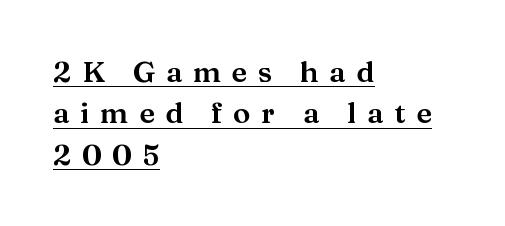
Q: Is the text italic (slanted)? A: No, it is upright.
Q: Is the typeface a serif or a sans-serif typeface? A: Serif.
Q: Is the text underlined? A: Yes.
Q: How is the paragraph aligned? A: Left-aligned.
Q: Is the spacing between letters normal or unusually wide? A: Unusually wide.
Q: Is the spacing between lines tight, normal or loose? A: Normal.
Q: Width (condensed, normal, or wide)? A: Wide.
Q: Stroke contrast? A: Medium.
Q: x-height? A: Medium.
Q: Monospaced? A: No.
